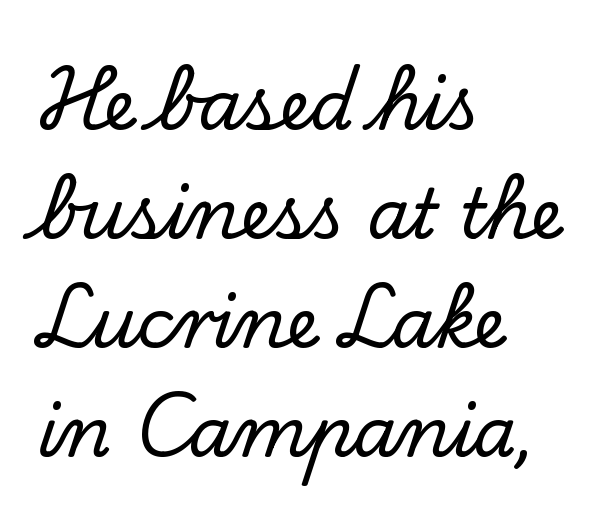
Q: Is the text italic (slanted)? A: Yes.
Q: Is the typeface a serif or a sans-serif typeface? A: Serif.
Q: Is the text underlined? A: No.
Q: How is the paragraph aligned? A: Left-aligned.
Q: Is the spacing between letters normal or unusually wide? A: Normal.
Q: Is the spacing between lines tight, normal or loose? A: Normal.
Q: Width (condensed, normal, or wide)? A: Normal.
Q: Stroke contrast? A: Low.
Q: x-height? A: Small.
Q: Monospaced? A: No.
